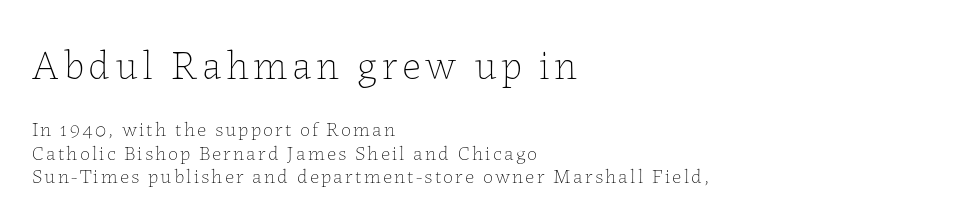
Caption: multi-line text, flush left, ragged right. The face used here is proportionally spaced, like ordinary book or web type. The letterforms sit at book weight or below. The passage shown begins with its larger block and ends with its smaller one. The area under the type is left untouched. Posture: vertical.
